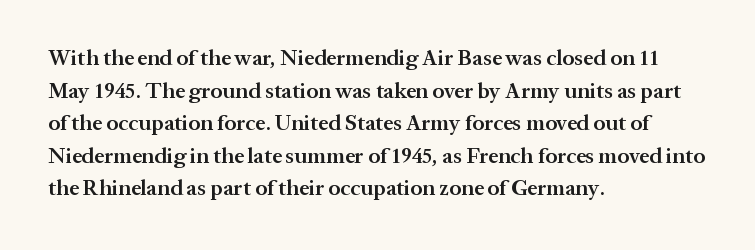
Q: Is the text bold? A: Semi-bold.
Q: Is the text italic (slanted)? A: No, it is upright.
Q: Is the text underlined? A: No.
Q: How is the paragraph aligned? A: Left-aligned.
Q: Is the spacing between letters normal or unusually wide? A: Normal.
Q: Is the spacing between lines tight, normal or loose? A: Normal.
